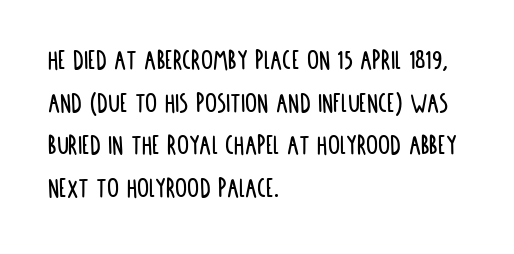
{"serif": "no", "italic": "no", "width": "condensed", "stroke_contrast": "low", "x_height": "large", "monospaced": "no", "underline": "no", "align": "left", "line_spacing": "normal", "line_spacing_ratio": 1.42, "letter_spacing": "normal", "letter_spacing_em": 0.0, "glyph_px": 30}
